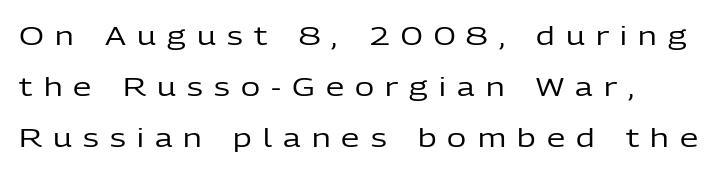
Q: Is the text bold? A: No.
Q: Is the text italic (slanted)? A: No, it is upright.
Q: Is the text underlined? A: No.
Q: Is the spacing between letters normal or unusually wide? A: Unusually wide.
Q: Is the spacing between lines tight, normal or loose? A: Loose.
